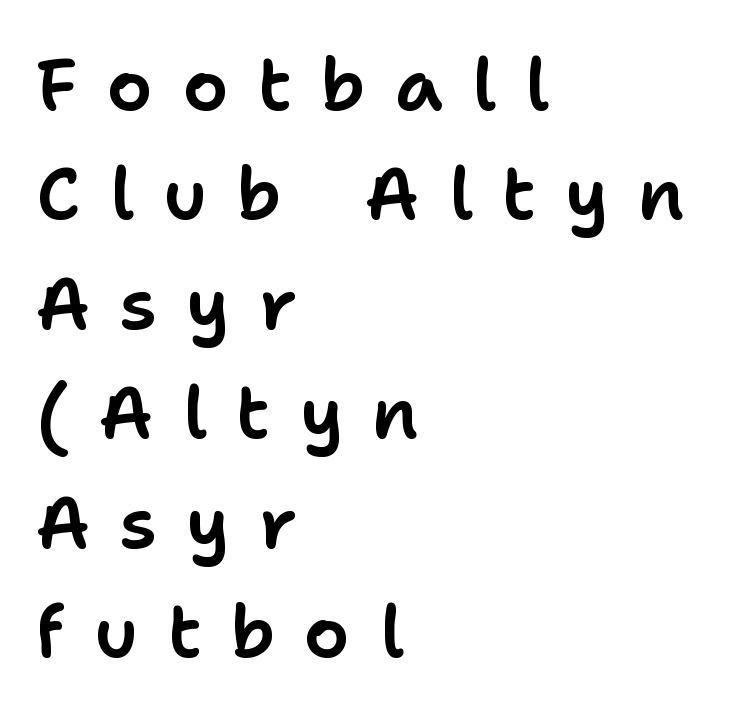
{"serif": "no", "italic": "no", "width": "normal", "stroke_contrast": "low", "x_height": "medium", "monospaced": "no", "underline": "no", "align": "left", "line_spacing": "normal", "line_spacing_ratio": 1.52, "letter_spacing": "wide", "letter_spacing_em": 0.41, "glyph_px": 72}
